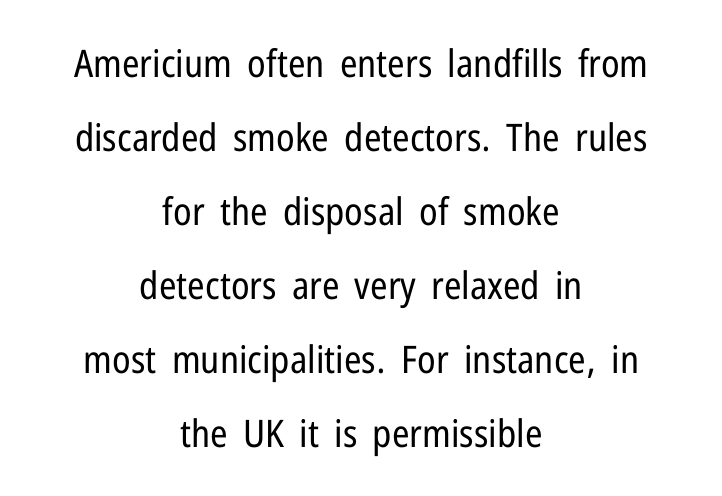
Q: Is the text bold? A: No.
Q: Is the text italic (slanted)? A: No, it is upright.
Q: Is the typeface a serif or a sans-serif typeface? A: Sans-serif.
Q: Is the text underlined? A: No.
Q: How is the paragraph aligned? A: Centered.
Q: Is the spacing between letters normal or unusually wide? A: Normal.
Q: Is the spacing between lines tight, normal or loose? A: Loose.
Q: Width (condensed, normal, or wide)? A: Condensed.
Q: Stroke contrast? A: Low.
Q: x-height? A: Medium.
Q: Monospaced? A: No.
